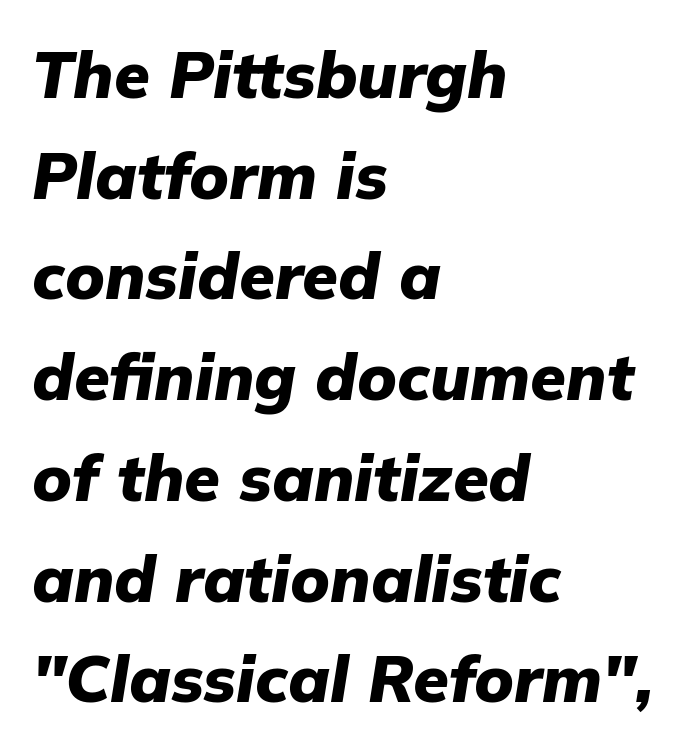
The image shows 65 px heavy type, italic (leaning right); set left-aligned, normal line spacing (1.55x), normal letter spacing, not underlined; low stroke contrast and a medium x-height.
